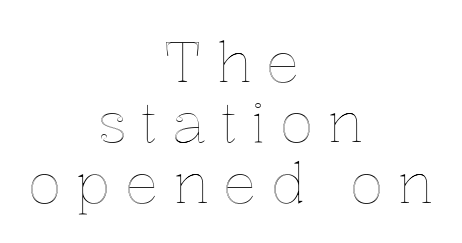
{"italic": "no", "width": "normal", "x_height": "medium", "monospaced": "no", "underline": "no", "align": "center", "line_spacing": "tight", "line_spacing_ratio": 1.08, "letter_spacing": "wide", "letter_spacing_em": 0.25, "glyph_px": 56}
